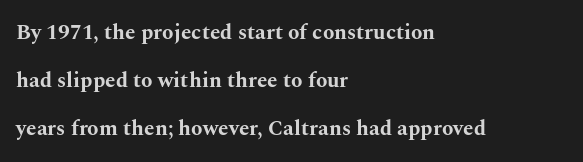
{"italic": "no", "bold": "yes", "underline": "no", "align": "left", "line_spacing": "loose", "line_spacing_ratio": 2.29, "letter_spacing": "normal", "letter_spacing_em": 0.0, "glyph_px": 21}
